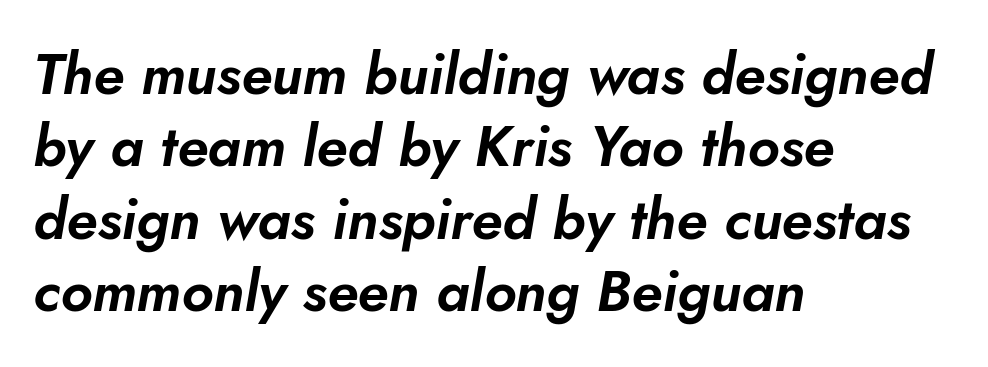
Anything drawn beneath the words? Only blank space. It's the slanting kind of type. Varying glyph widths throughout — classic text-font behaviour. The rendering anchors every line to the left-hand side. Vertical spacing — default.
